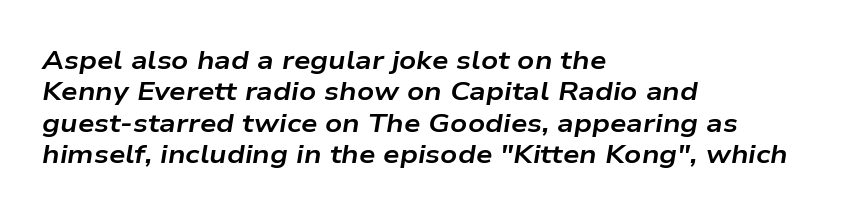
The image shows 26 px bold type, italic (leaning right); set left-aligned, line spacing 1.21x, normal letter spacing, not underlined.
